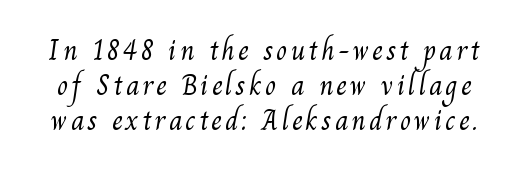
The characters display serif detailing at their extremities. Is this a heavy cut? Hardly; it is regular or lighter. This sample has the flowing, uneven cadence of proportional lettering. Letters rest on an invisible, unmarked baseline.
